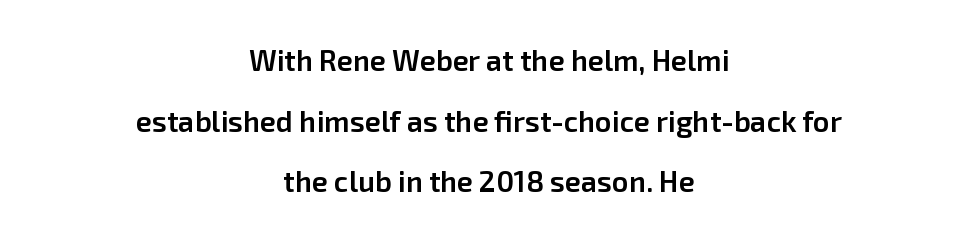
Does the copy run flush right? No — it is centered line by line. Stroke thickness is moderately raised; the sample reads as semibold. Baseline-to-baseline distance is far greater than the letter height. Is there any slant? The stems are plumb. Looks like regular typesetting: each glyph gets only the width it needs.
